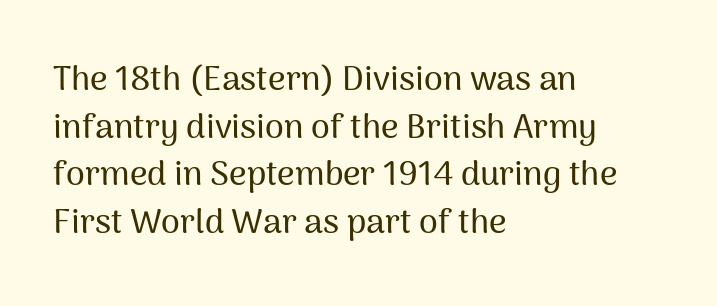
{"serif": "no", "italic": "no", "width": "normal", "stroke_contrast": "medium", "x_height": "medium", "monospaced": "no", "underline": "no", "align": "left", "line_spacing": "normal", "line_spacing_ratio": 1.4, "letter_spacing": "normal", "letter_spacing_em": 0.0, "glyph_px": 34}
